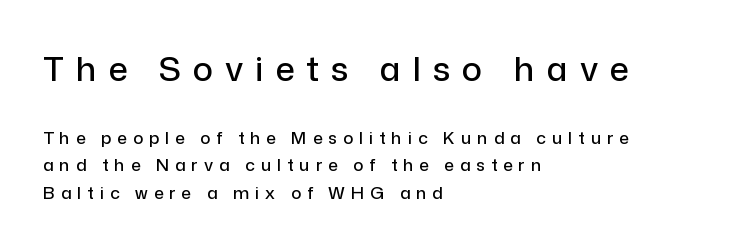
Left-aligned paragraph, ragged on the right. A typesetter would call this heavily tracked-out type. Proportional: the letters do not fall into vertical columns. The composition opens big and finishes small. Successive baselines arrive at the customary interval.
